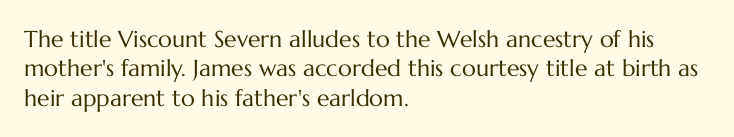
It's the straight-up-and-down kind of type. The face used here is rendered with its standard letterfit. The setting favours the left margin, as ordinary paragraphs usually do. This is not heavy type; no bold has been used. Interline gaps are of average width in this sample.
